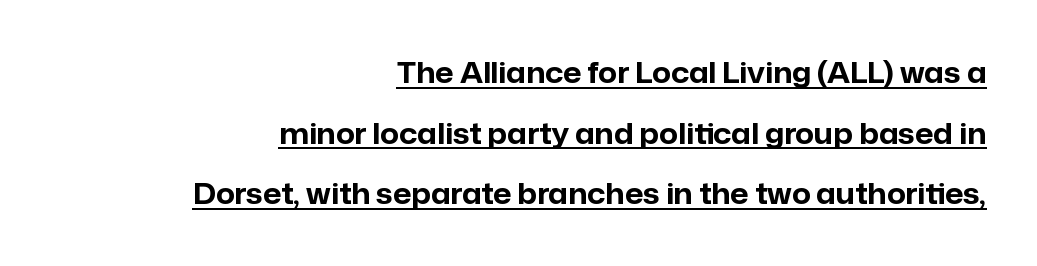
The image shows 29 px bold sans-serif type, upright; set right-aligned, loose line spacing (2.09x), normal letter spacing, underlined; low stroke contrast and a medium x-height.
